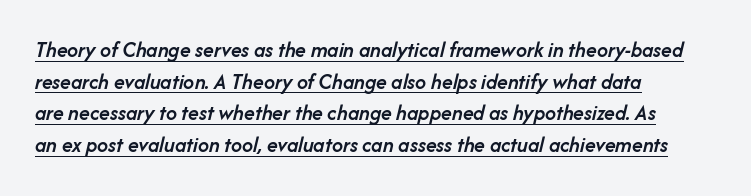
The image shows 22 px text type, italic (leaning right); set left-aligned, normal line spacing (1.44x), normal letter spacing, underlined.
